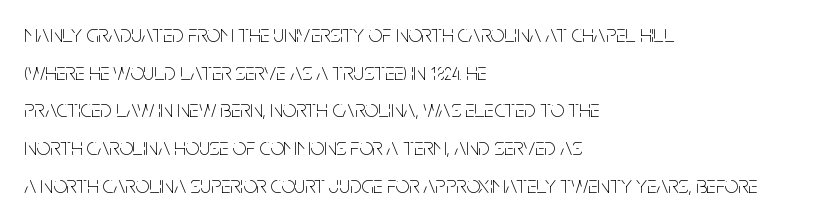
The image shows 24 px text type, upright; set left-aligned, normal line spacing (1.57x), normal letter spacing, not underlined.
